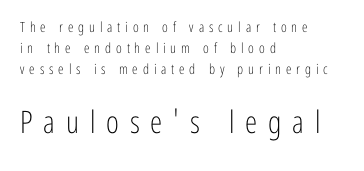
{"serif": "no", "italic": "no", "bold": "no", "weight": "light", "width": "condensed", "stroke_contrast": "low", "x_height": "medium", "monospaced": "no", "underline": "no", "align": "left", "line_spacing": "normal", "line_spacing_ratio": 1.49, "letter_spacing": "wide", "letter_spacing_em": 0.35, "larger_block": "second", "size_ratio": 2.21, "glyph_px": 31}
